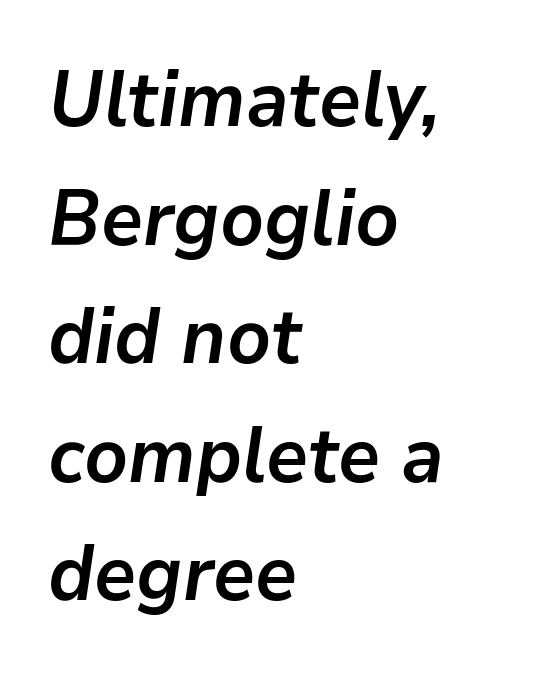
The image shows 77 px semibold type, italic (leaning right); set left-aligned, normal line spacing (1.54x), normal letter spacing, not underlined; low stroke contrast and a medium x-height.
